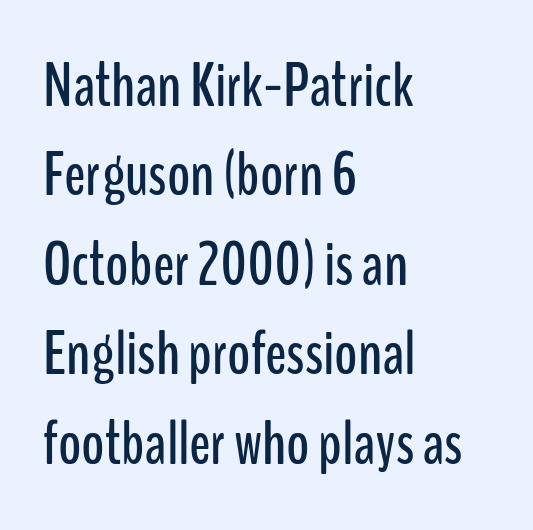
The typography opts for an upright posture over an oblique one. The rows are spaced the way most documents space them. Check under the words: just untouched page. A classic flush-left, rag-right setting is used for this passage.
